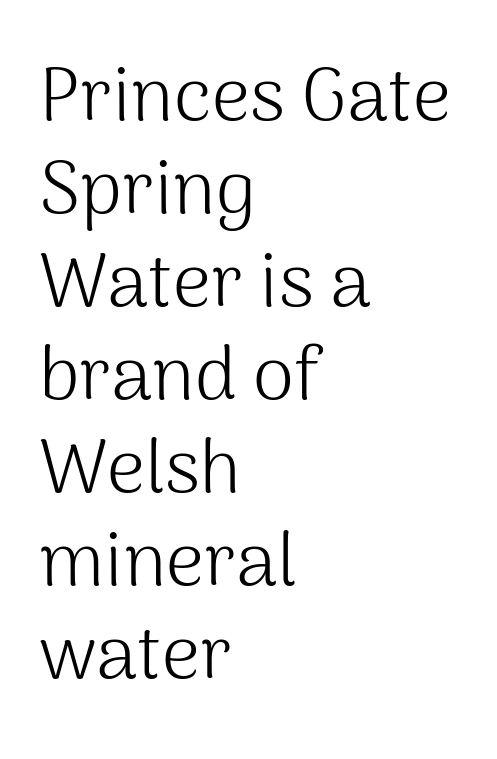
The image shows 75 px light sans-serif type, upright; set left-aligned, line spacing 1.24x, normal letter spacing, not underlined; medium stroke contrast and a medium x-height.
